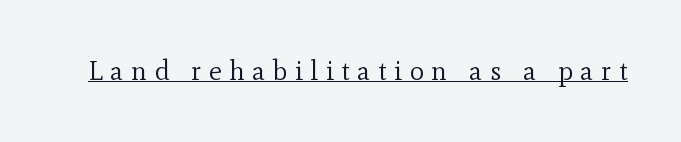
{"italic": "no", "bold": "no", "underline": "yes", "letter_spacing": "wide", "letter_spacing_em": 0.28, "glyph_px": 27}
